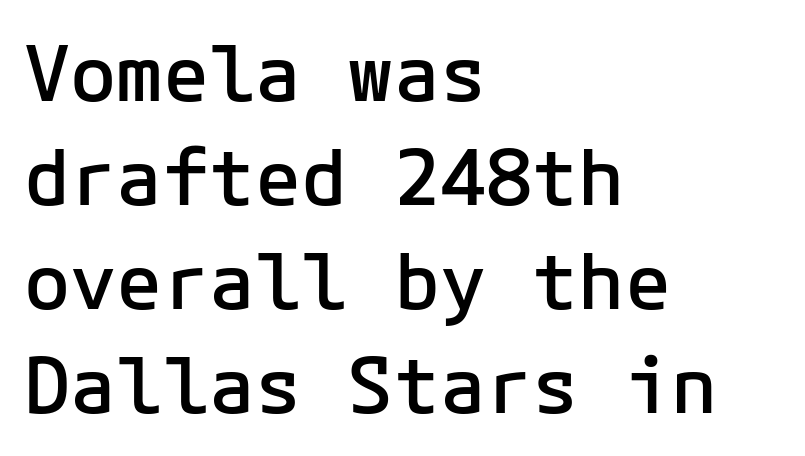
This is the regular roman posture of the typeface. Tracking value appears to be zero — textbook default spacing. Firm but not heavy-handed strokes: this text is semibold. Each new line begins a customary step beneath the previous one.
